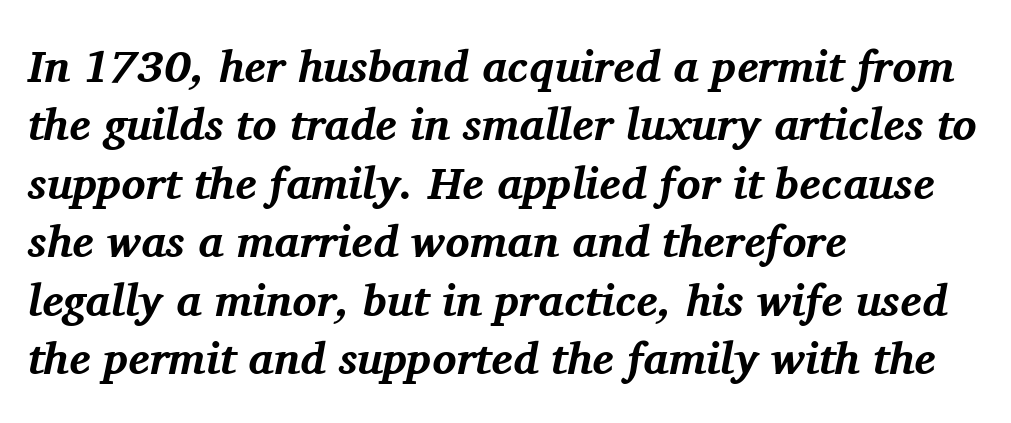
This is heavy type, rendered in bold. Examine the stroke ends and you'll spot serifs. The block of text has a typical density, with ordinary space between rows. Does the lettering tilt? It does — this is italic.
